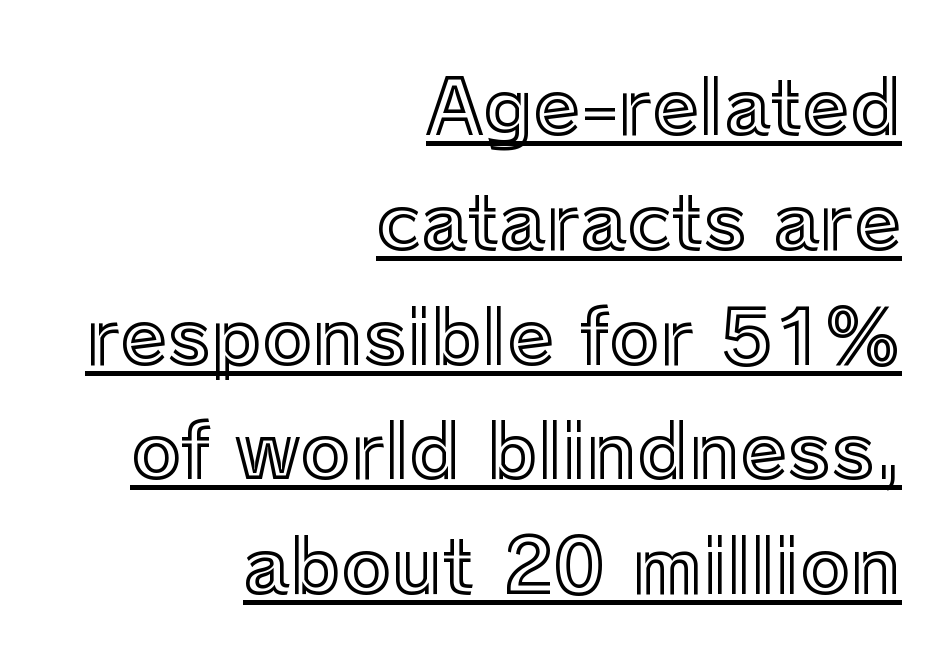
{"italic": "no", "width": "normal", "x_height": "medium", "monospaced": "no", "underline": "yes", "align": "right", "line_spacing": "normal", "line_spacing_ratio": 1.51, "letter_spacing": "normal", "letter_spacing_em": 0.0, "glyph_px": 76}
